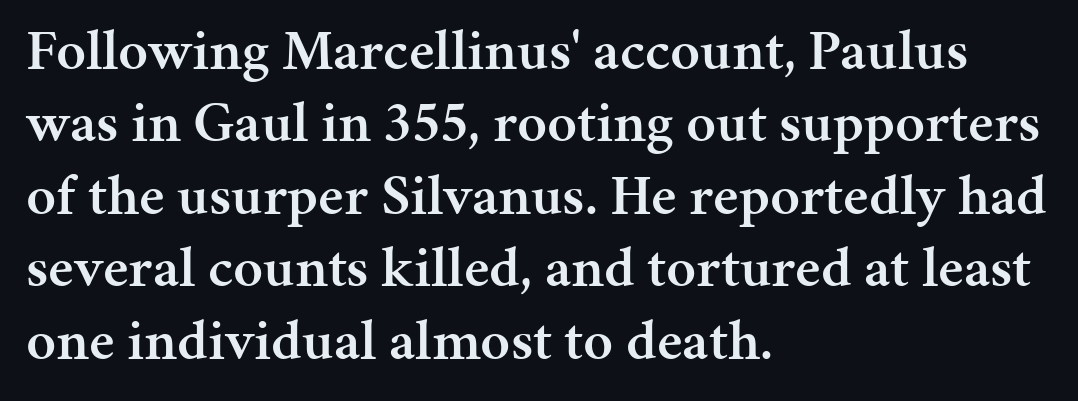
The image shows 58 px semibold serif type, upright; set left-aligned, normal line spacing (1.25x), normal letter spacing, not underlined; medium stroke contrast and a medium x-height.
